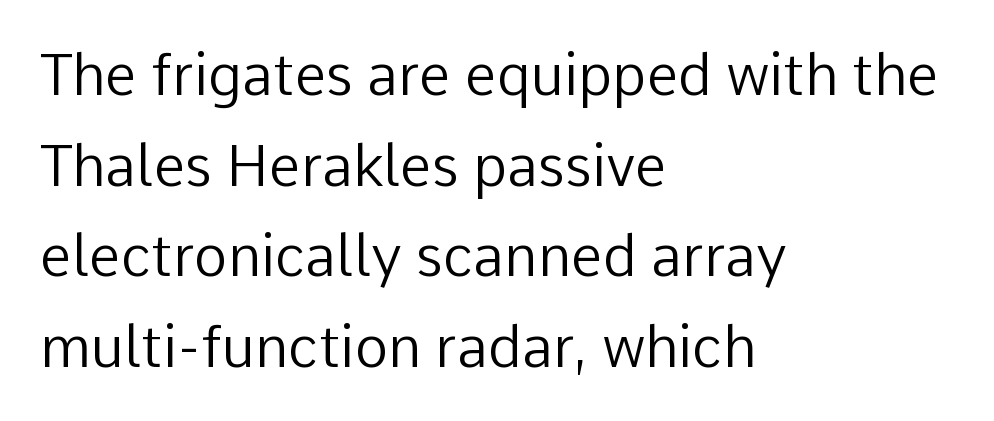
{"serif": "no", "italic": "no", "bold": "no", "weight": "regular", "width": "normal", "stroke_contrast": "low", "x_height": "medium", "monospaced": "no", "underline": "no", "align": "left", "line_spacing": "normal", "line_spacing_ratio": 1.59, "letter_spacing": "normal", "letter_spacing_em": 0.0, "glyph_px": 57}
